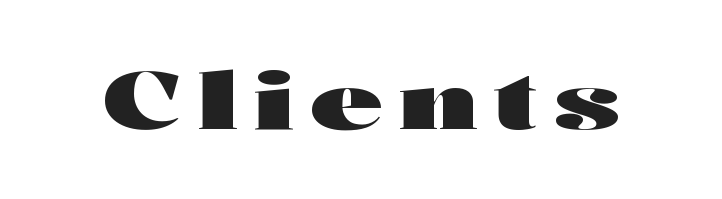
Students, this is bold: see how much ink each stroke carries. Posture: vertical. You could not count columns in this text — the font is proportionally spaced. There is plenty of visible air inserted between adjacent glyphs. Words float on clear page, feet unadorned.
